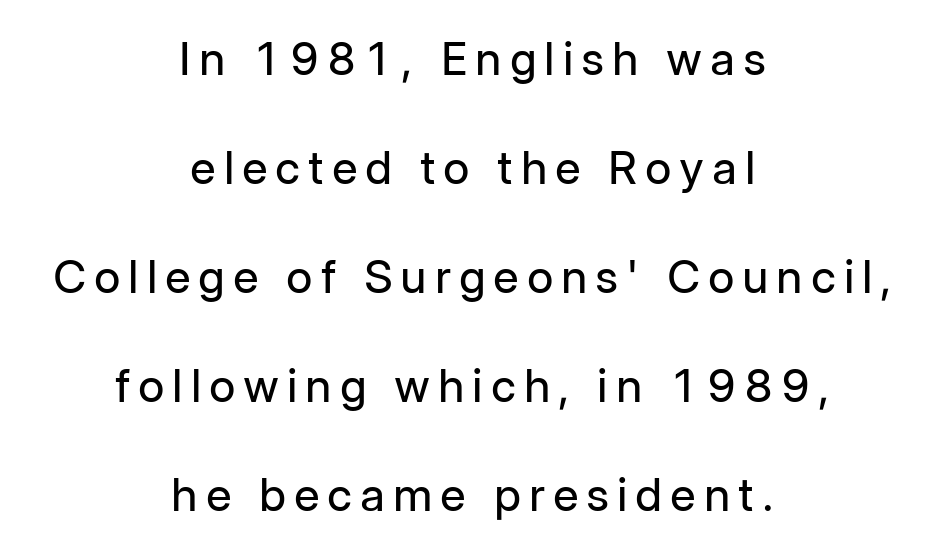
The space beneath each line is pristine and unruled. The type family on display is of the sans-serif kind. The designer dialed line spacing up above the default. Here the designer chose a conventional face with non-uniform glyph widths. Centered paragraph, ragged on both sides. Is the type heavy? It reads as light-to-regular instead.
